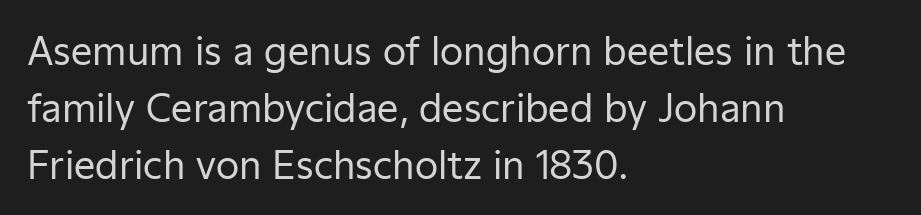
The image shows 38 px regular-weight sans-serif type, upright; set left-aligned, normal line spacing (1.5x), normal letter spacing, not underlined; low stroke contrast and a medium x-height.
